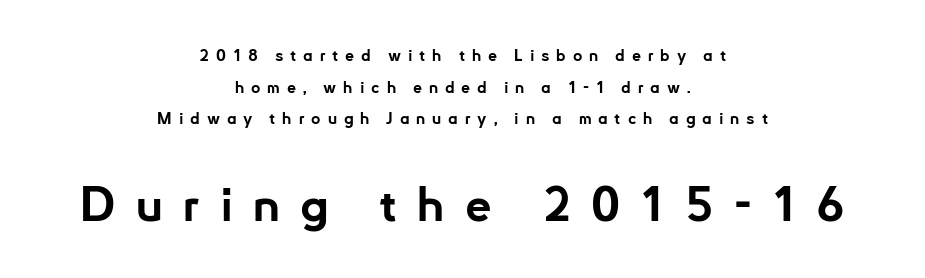
The image shows 47 px bold sans-serif type, upright; set centered, loose line spacing (1.98x), unusually wide letter spacing (+0.43 em), not underlined; the second (bottom) block is 2.94x larger; low stroke contrast and a small x-height.
